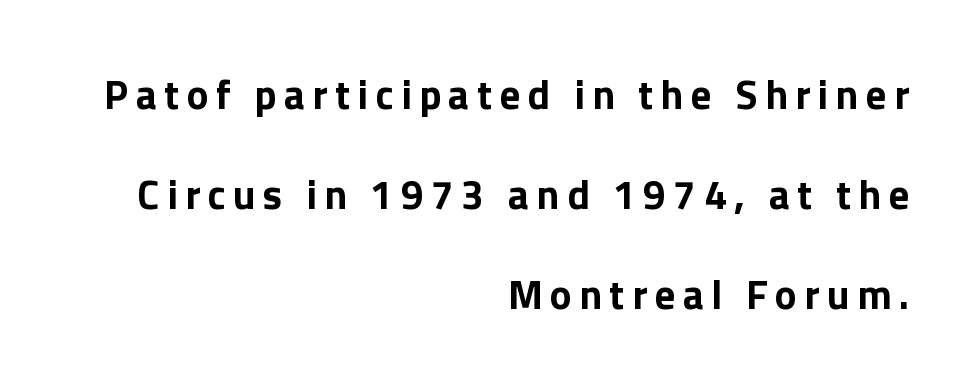
The image shows 41 px sans-serif type, upright; set right-aligned, loose line spacing (2.44x), not underlined; low stroke contrast and a medium x-height.
